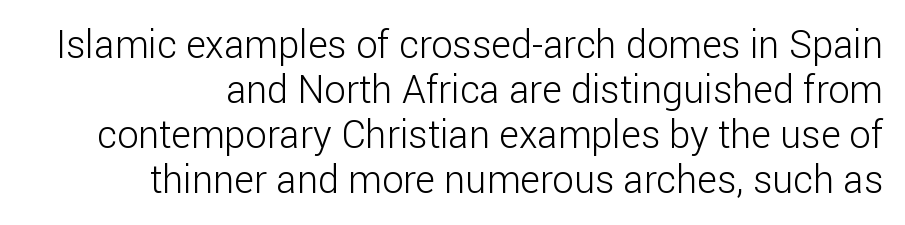
A bare baseline throughout the passage. These lines keep a tight, regular rhythm from letter to letter. Proportional: the letters do not fall into vertical columns. Regarding serifs, this sample does without them.
